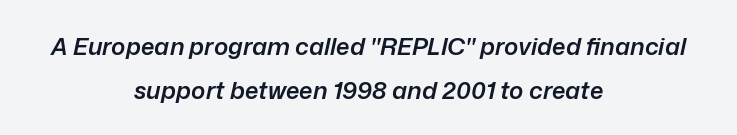
Q: Is the text bold? A: Semi-bold.
Q: Is the text italic (slanted)? A: Yes, it leans right by about 12 degrees.
Q: Is the text underlined? A: No.
Q: How is the paragraph aligned? A: Centered.
Q: Is the spacing between letters normal or unusually wide? A: Normal.
